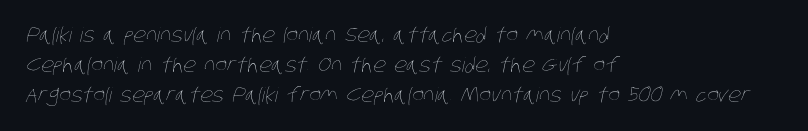
{"bold": "no", "underline": "no", "align": "left", "line_spacing": "normal", "line_spacing_ratio": 1.51, "letter_spacing": "normal", "letter_spacing_em": 0.0, "glyph_px": 20}
